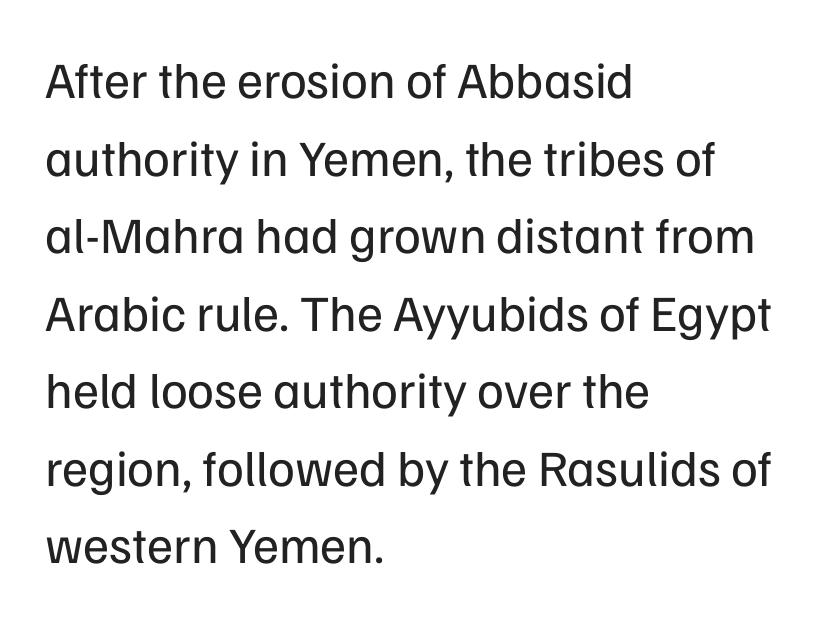
Observe the absence of serifs on each vertical stroke in this sample. The letterforms sit shoulder to shoulder at normal distance. You could not count columns in this text — the font is proportionally spaced. The lines sit at an ordinary, default distance from one another. Ascenders rise straight up at ninety degrees. Glance below the letters and you will spot only blank space.
